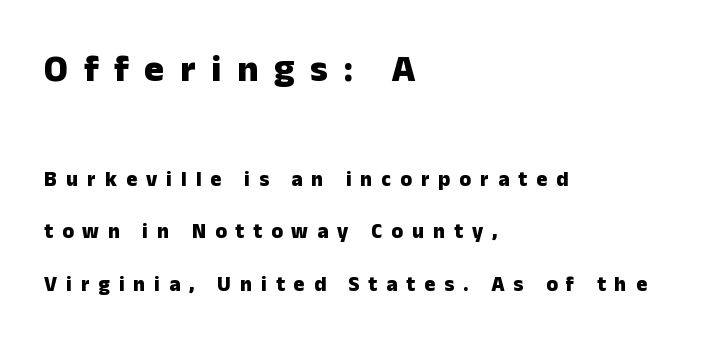
Q: Is the text bold? A: Yes.
Q: Is the text italic (slanted)? A: No, it is upright.
Q: Is the typeface a serif or a sans-serif typeface? A: Sans-serif.
Q: Is the text underlined? A: No.
Q: How is the paragraph aligned? A: Left-aligned.
Q: Is the spacing between letters normal or unusually wide? A: Unusually wide.
Q: Is the spacing between lines tight, normal or loose? A: Loose.
Q: Which block of text is set in a larger size, the first (top) or the second (bottom)? A: The first (top) one.
Q: Width (condensed, normal, or wide)? A: Normal.
Q: Stroke contrast? A: Low.
Q: x-height? A: Medium.
Q: Monospaced? A: No.
